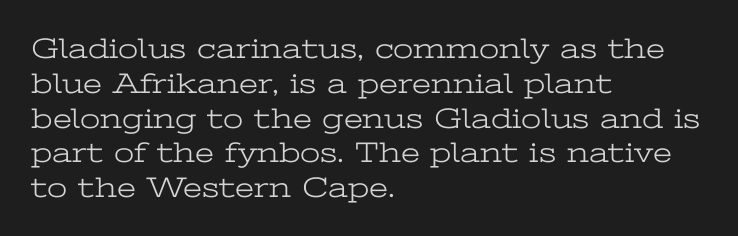
{"serif": "yes", "italic": "no", "bold": "no", "weight": "light", "width": "wide", "stroke_contrast": "low", "x_height": "medium", "monospaced": "no", "underline": "no", "align": "left", "line_spacing_ratio": 1.2, "letter_spacing": "normal", "letter_spacing_em": 0.0, "glyph_px": 29}
